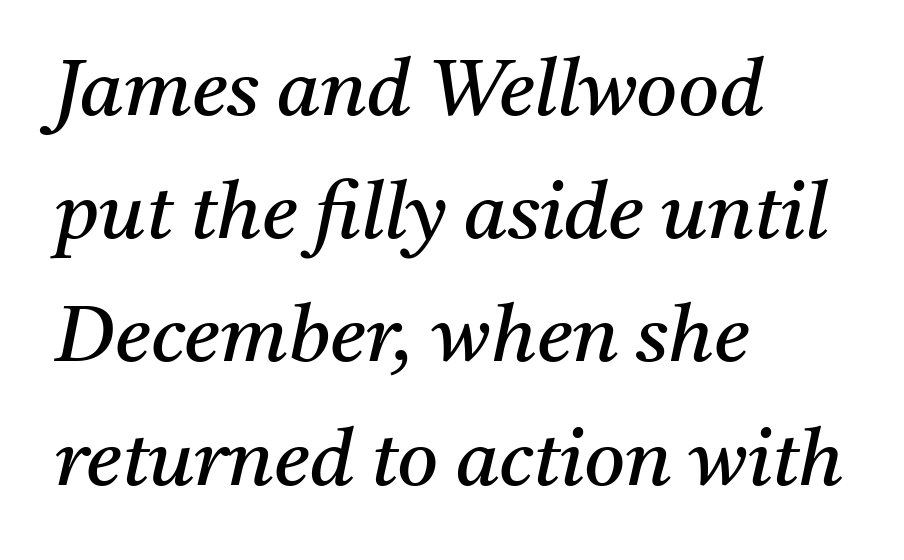
The image shows 79 px regular-weight serif type, italic (leaning right); set left-aligned, normal line spacing (1.56x), normal letter spacing, not underlined; medium stroke contrast and a medium x-height.
